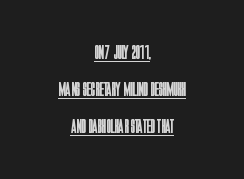
{"italic": "no", "bold": "no", "underline": "yes", "align": "center", "line_spacing_ratio": 1.85, "letter_spacing": "normal", "letter_spacing_em": 0.0, "glyph_px": 20}
